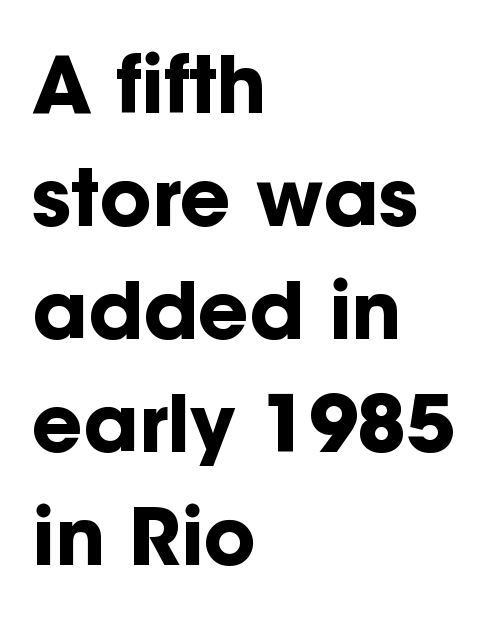
The image shows 79 px bold sans-serif type, upright; set left-aligned, normal line spacing (1.43x), normal letter spacing, not underlined; low stroke contrast and a medium x-height.
